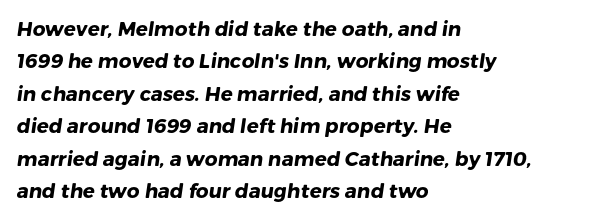
No extra tracking has been applied to these lines. Short and long lines alike share a common starting point at left. Vertical spacing — default. A full-strength bold gives these letters their thick strokes.
